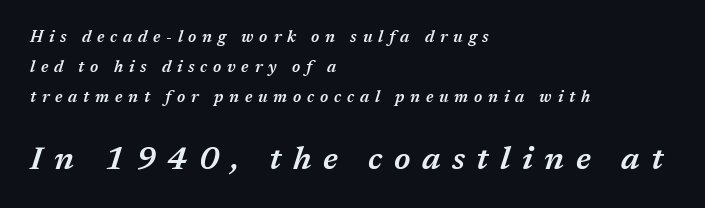
Q: Is the text bold? A: Semi-bold.
Q: Is the text italic (slanted)? A: Yes, it leans right by about 17 degrees.
Q: Is the text underlined? A: No.
Q: How is the paragraph aligned? A: Left-aligned.
Q: Is the spacing between letters normal or unusually wide? A: Unusually wide.
Q: Which block of text is set in a larger size, the first (top) or the second (bottom)? A: The second (bottom) one.
Q: Width (condensed, normal, or wide)? A: Normal.
Q: Stroke contrast? A: Medium.
Q: x-height? A: Medium.
Q: Monospaced? A: No.
